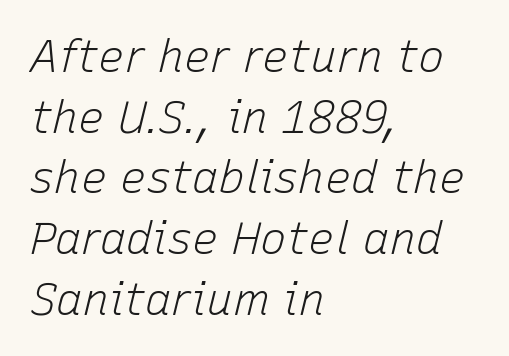
Each stroke keeps to a modest, everyday thickness or less. Slant detected: the letters are inclined. Left-aligned paragraph, ragged on the right. Here the designer chose a conventional face with non-uniform glyph widths. Rows of type keep a routine distance in the vertical direction. Spacing between characters is what you'd get straight out of the box.
